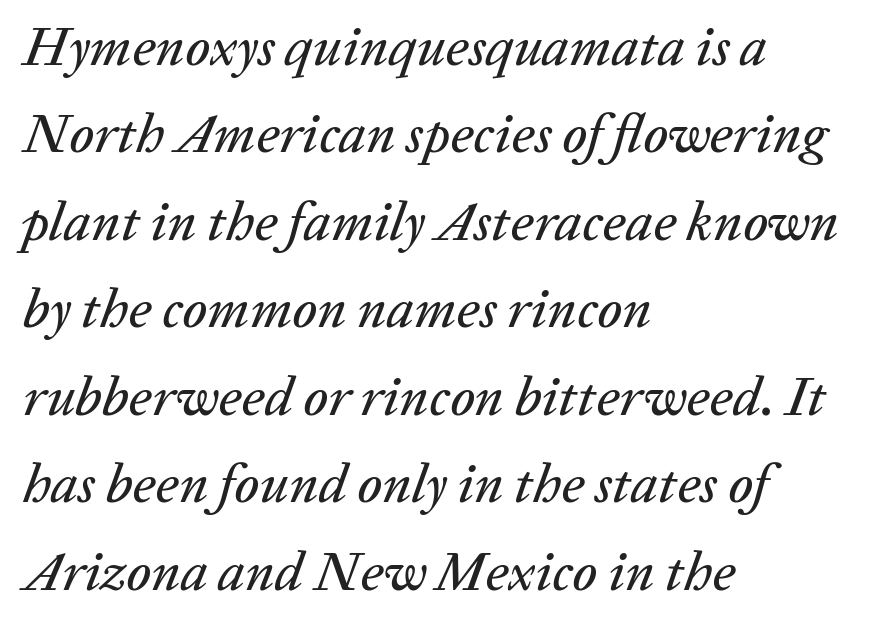
The gap between lines stays unmarked. Looks like regular typesetting: each glyph gets only the width it needs. No extra tracking has been applied to these lines. The rendering anchors every line to the left-hand side. Quick note: interline space is typical. Slant detected: the letters are inclined.
